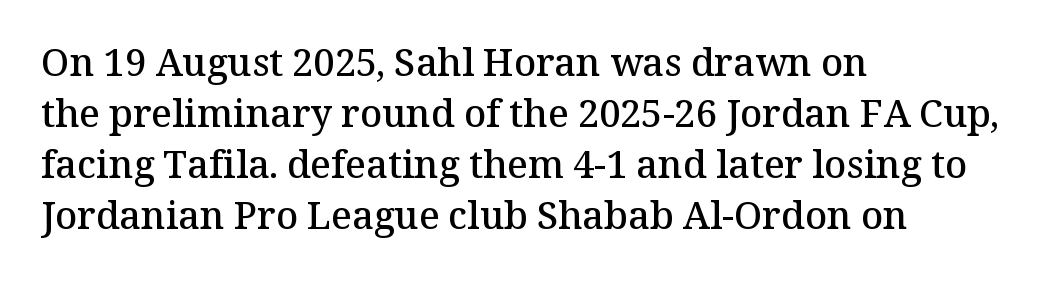
Is the letter spacing exaggerated? No — it looks like the ordinary default. The compositor pushed each line to the left boundary. A fair bit of extra ink — the face is semibold, not bold. Nope, not italic — everything's standing straight.
